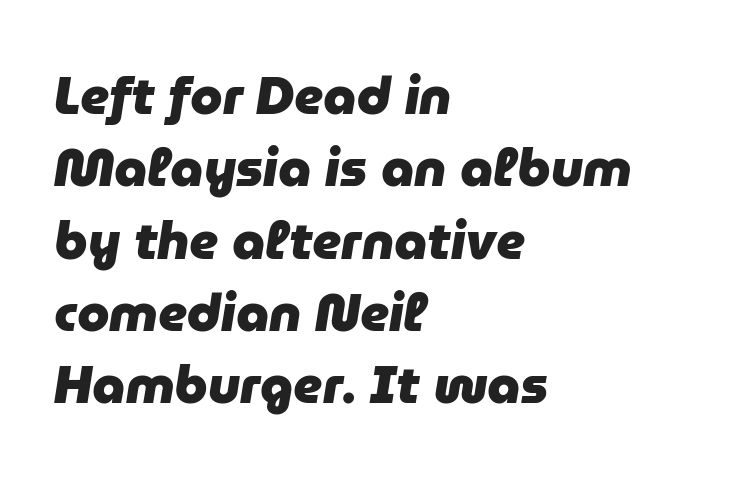
The image shows 52 px heavy type, italic (leaning right); set left-aligned, normal line spacing (1.39x), normal letter spacing, not underlined; low stroke contrast and a medium x-height.
